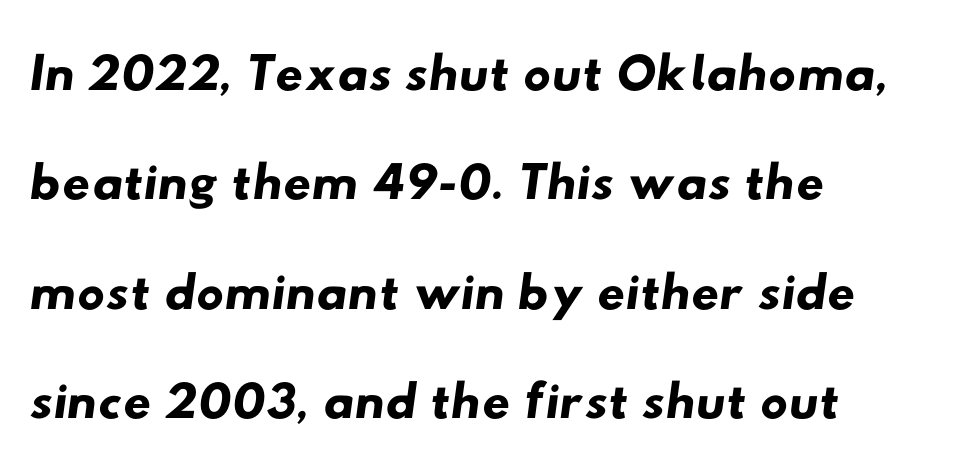
The image shows 77 px wide sans-serif type; set left-aligned, normal line spacing (1.42x), normal letter spacing, not underlined; low stroke contrast and a small x-height.
